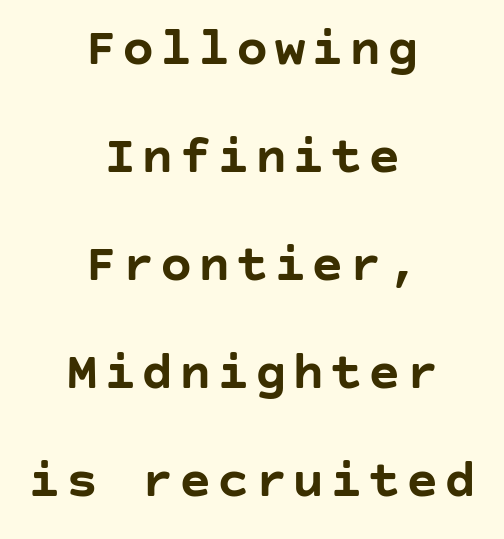
{"serif": "no", "italic": "no", "bold": "yes", "weight": "semibold", "width": "normal", "stroke_contrast": "low", "x_height": "large", "underline": "no", "align": "center", "line_spacing": "loose", "line_spacing_ratio": 2.0, "glyph_px": 54}
